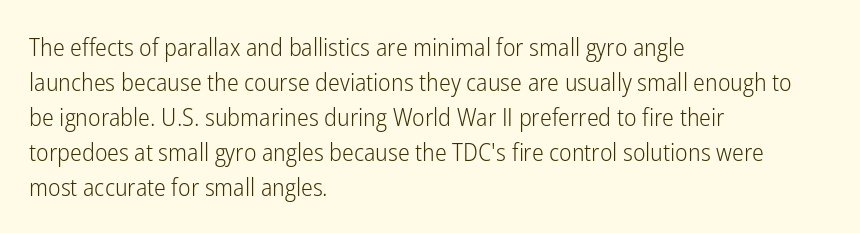
The image shows 25 px text type, upright; set left-aligned, normal line spacing (1.4x), normal letter spacing, not underlined.
